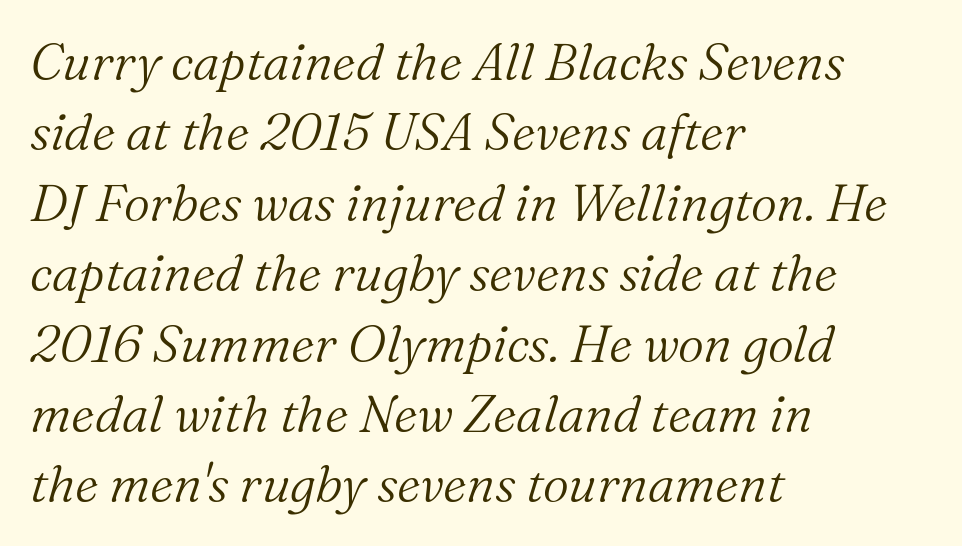
Compared with typical paragraphs, the rows here are spaced about the same. The space directly below the letters is spotless. There is no visible air inserted between adjacent glyphs. Does the type have serifs? Yes, each stem ends in a small foot.
